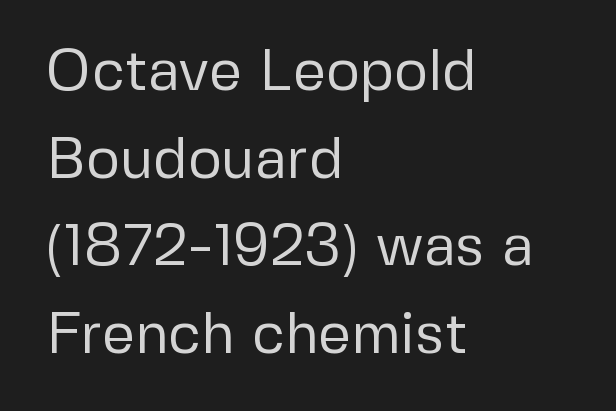
{"serif": "no", "italic": "no", "bold": "no", "weight": "regular", "width": "normal", "stroke_contrast": "low", "x_height": "medium", "monospaced": "no", "underline": "no", "align": "left", "line_spacing": "normal", "line_spacing_ratio": 1.51, "letter_spacing": "normal", "letter_spacing_em": 0.0, "glyph_px": 58}
